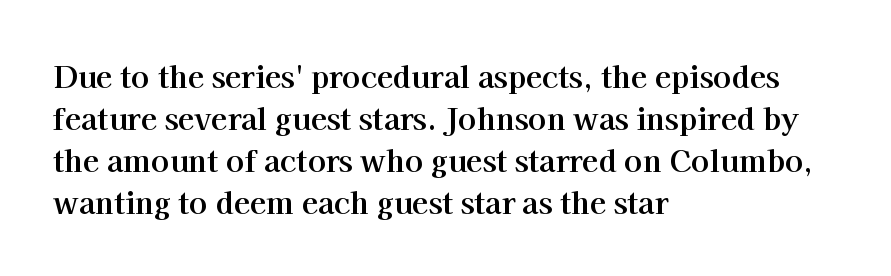
How heavy is the stroke? Heavy — this is a bold. These lines are set flush left with a ragged right edge. Vertically, the passage feels balanced, rows spaced as you'd expect. Regarding serifs, this sample has them. No word sits above an underline.
